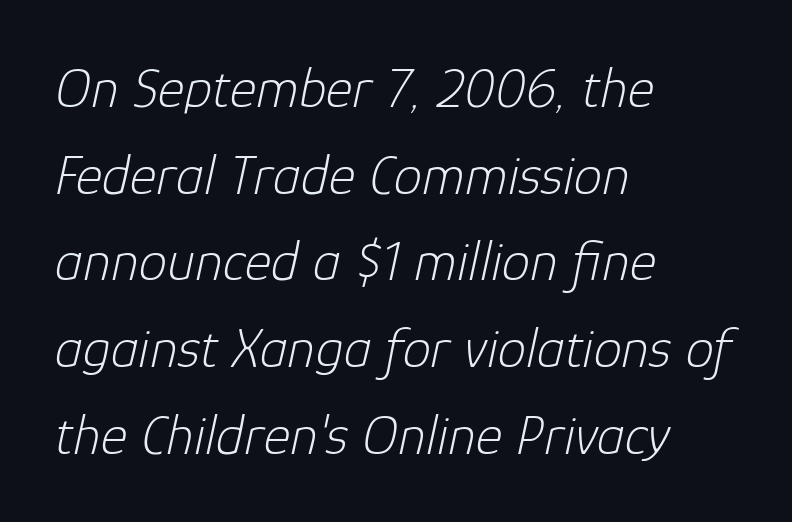
Q: Is the text bold? A: No.
Q: Is the text italic (slanted)? A: Yes, it leans right by about 12 degrees.
Q: Is the text underlined? A: No.
Q: How is the paragraph aligned? A: Left-aligned.
Q: Is the spacing between letters normal or unusually wide? A: Normal.
Q: Is the spacing between lines tight, normal or loose? A: Normal.
Q: Width (condensed, normal, or wide)? A: Normal.
Q: Stroke contrast? A: Low.
Q: x-height? A: Medium.
Q: Monospaced? A: No.
